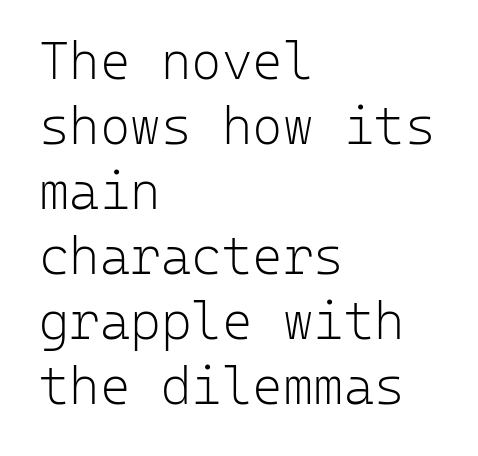
Q: Is the text bold? A: No.
Q: Is the text italic (slanted)? A: No, it is upright.
Q: Is the typeface a serif or a sans-serif typeface? A: Sans-serif.
Q: Is the text underlined? A: No.
Q: How is the paragraph aligned? A: Left-aligned.
Q: Is the spacing between letters normal or unusually wide? A: Normal.
Q: Is the spacing between lines tight, normal or loose? A: Normal.
Q: Width (condensed, normal, or wide)? A: Normal.
Q: Stroke contrast? A: Low.
Q: x-height? A: Medium.
Q: Monospaced? A: Yes.
